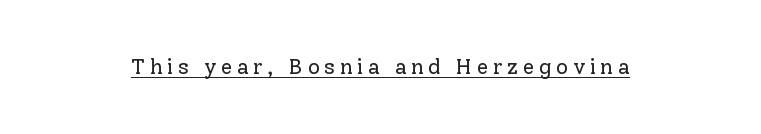
Q: Is the text bold? A: No.
Q: Is the text italic (slanted)? A: No, it is upright.
Q: Is the text underlined? A: Yes.
Q: Is the spacing between letters normal or unusually wide? A: Unusually wide.
